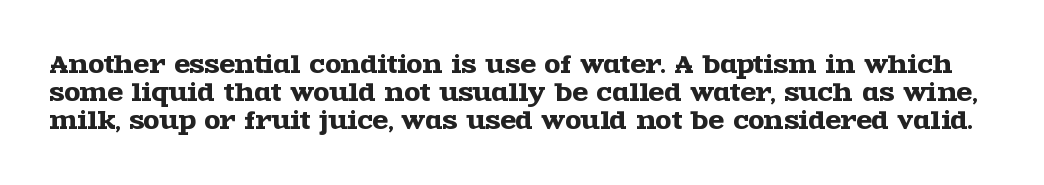
Q: Is the text italic (slanted)? A: No, it is upright.
Q: Is the text underlined? A: No.
Q: Is the spacing between letters normal or unusually wide? A: Normal.
